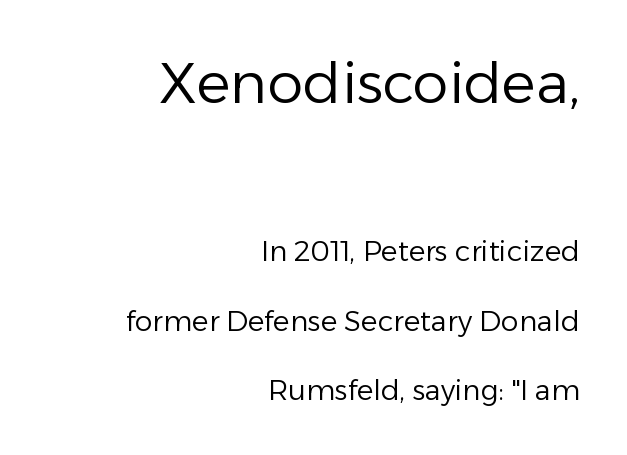
The image shows 57 px regular-weight sans-serif type, upright; set right-aligned, loose line spacing (2.47x), normal letter spacing, not underlined; the first (top) block is 2.04x larger; low stroke contrast and a medium x-height.
